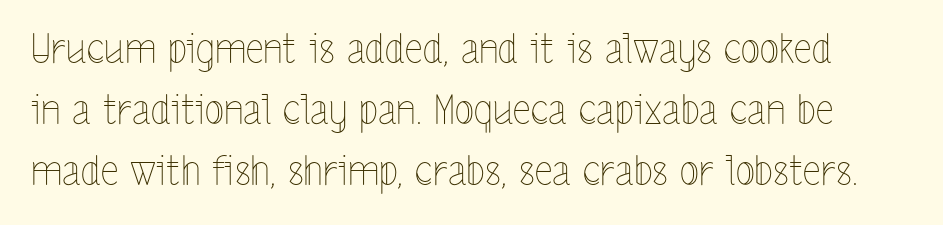
Designer's note — italics off, roman on. Spacing verdict: proportional, widths tailored to each character. Is the letter spacing exaggerated? No — it looks like the ordinary default. The gap between lines stays unmarked. The font sits on the lighter half of the weight spectrum, regular included. One glance says typical: line gaps are just what's usual.
